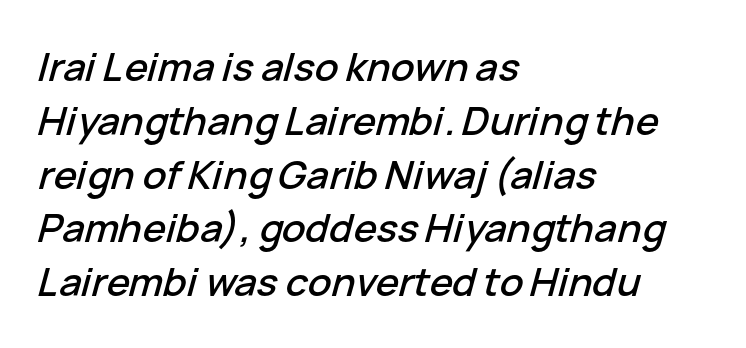
Q: Is the text italic (slanted)? A: Yes, it leans right by about 15 degrees.
Q: Is the text underlined? A: No.
Q: How is the paragraph aligned? A: Left-aligned.
Q: Is the spacing between letters normal or unusually wide? A: Normal.
Q: Is the spacing between lines tight, normal or loose? A: Normal.
Q: Width (condensed, normal, or wide)? A: Normal.
Q: Stroke contrast? A: Low.
Q: x-height? A: Medium.
Q: Monospaced? A: No.
